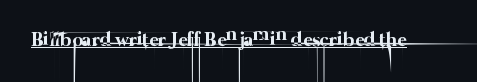
The image shows 20 px text type; set normal letter spacing, underlined.
